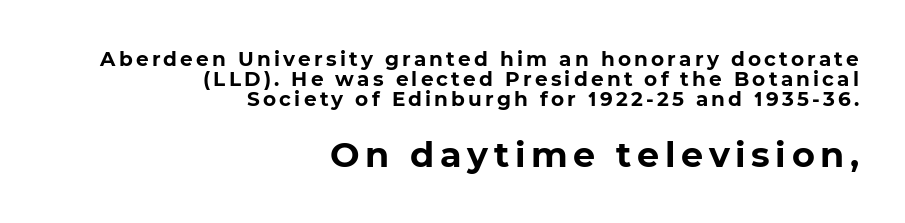
Q: Is the text bold? A: Yes.
Q: Is the typeface a serif or a sans-serif typeface? A: Sans-serif.
Q: Is the text underlined? A: No.
Q: How is the paragraph aligned? A: Right-aligned.
Q: Is the spacing between lines tight, normal or loose? A: Tight.
Q: Which block of text is set in a larger size, the first (top) or the second (bottom)? A: The second (bottom) one.
Q: Width (condensed, normal, or wide)? A: Normal.
Q: Stroke contrast? A: Low.
Q: x-height? A: Medium.
Q: Monospaced? A: No.
